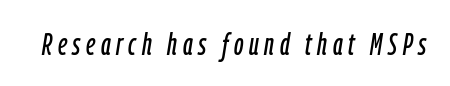
Q: Is the text italic (slanted)? A: Yes, it leans right by about 9 degrees.
Q: Is the text underlined? A: No.
Q: Width (condensed, normal, or wide)? A: Condensed.
Q: Stroke contrast? A: Low.
Q: x-height? A: Medium.
Q: Monospaced? A: No.
